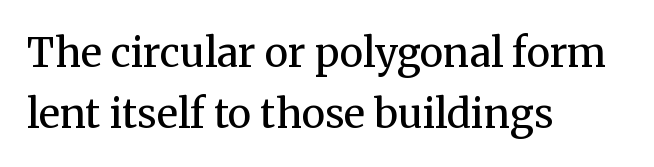
Q: Is the text bold? A: No.
Q: Is the text italic (slanted)? A: No, it is upright.
Q: Is the typeface a serif or a sans-serif typeface? A: Serif.
Q: Is the text underlined? A: No.
Q: How is the paragraph aligned? A: Left-aligned.
Q: Is the spacing between letters normal or unusually wide? A: Normal.
Q: Is the spacing between lines tight, normal or loose? A: Normal.
Q: Width (condensed, normal, or wide)? A: Normal.
Q: Stroke contrast? A: Medium.
Q: x-height? A: Medium.
Q: Monospaced? A: No.
